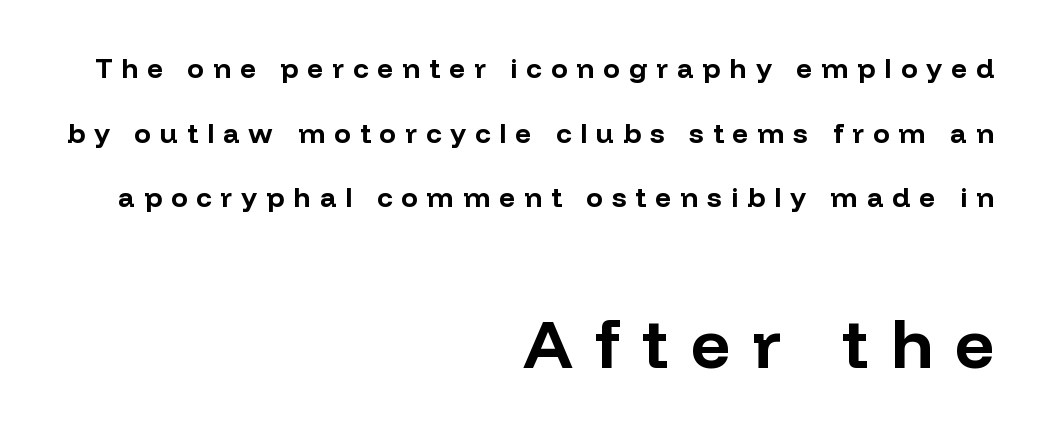
The glyphs are unaccompanied by any horizontal stroke below them. Scale increases going downward across the two blocks. Looks like regular typesetting: each glyph gets only the width it needs. The text was rendered using a sans face with plain stroke endings. The specimen reads as upright at a glance.
